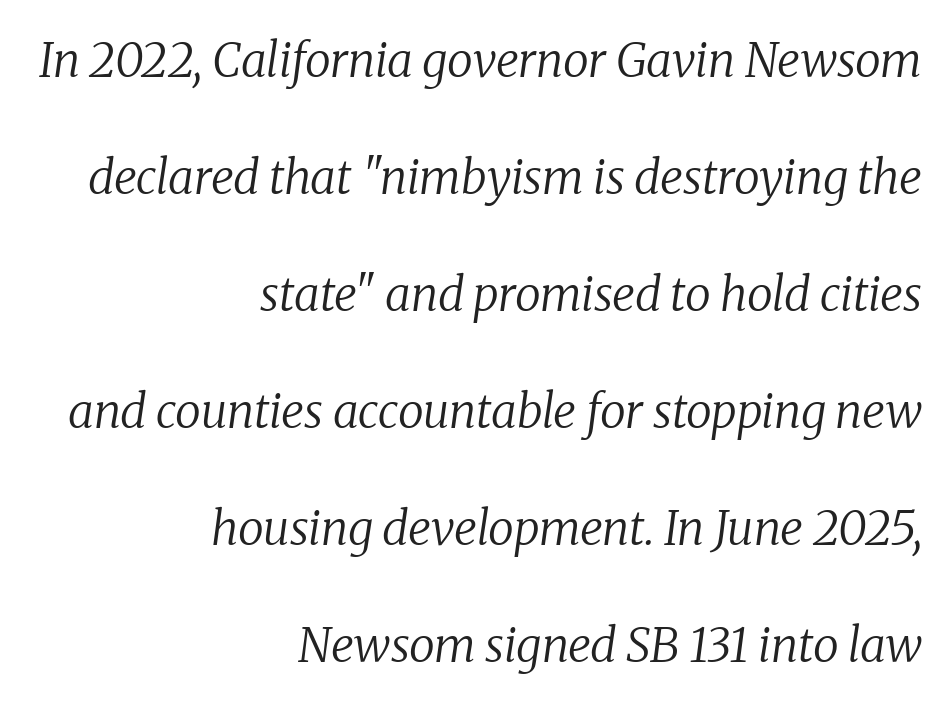
Q: Is the text bold? A: No.
Q: Is the text italic (slanted)? A: Yes, it leans right by about 8 degrees.
Q: Is the typeface a serif or a sans-serif typeface? A: Serif.
Q: Is the text underlined? A: No.
Q: How is the paragraph aligned? A: Right-aligned.
Q: Is the spacing between letters normal or unusually wide? A: Normal.
Q: Is the spacing between lines tight, normal or loose? A: Loose.
Q: Width (condensed, normal, or wide)? A: Normal.
Q: Stroke contrast? A: Low.
Q: x-height? A: Medium.
Q: Monospaced? A: No.
